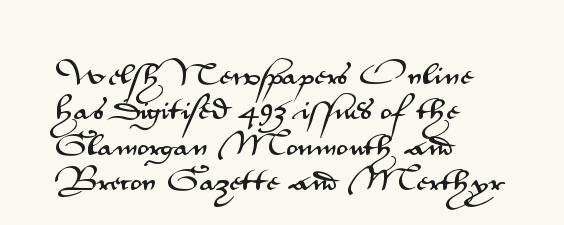
Q: Is the text italic (slanted)? A: Yes.
Q: Is the text underlined? A: No.
Q: How is the paragraph aligned? A: Left-aligned.
Q: Is the spacing between letters normal or unusually wide? A: Normal.
Q: Is the spacing between lines tight, normal or loose? A: Normal.
